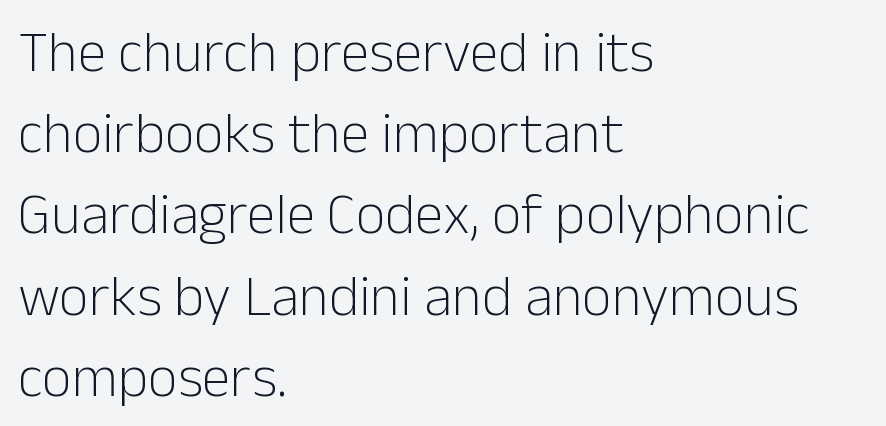
The image shows 58 px light sans-serif type, upright; set left-aligned, normal line spacing (1.4x), normal letter spacing, not underlined; low stroke contrast and a medium x-height.
